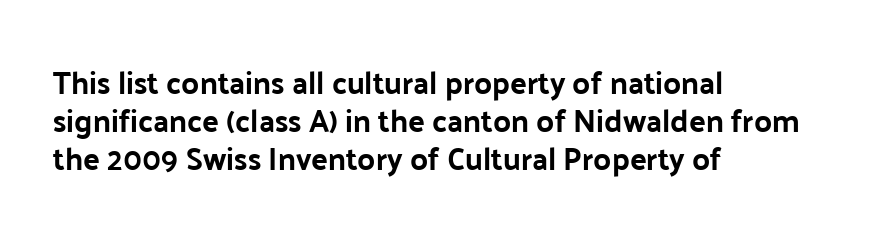
Typographically, this falls in the sans-serif category. Descenders are the only things crossing below the line. No extra tracking has been applied to these lines. These lines are rendered in a variable-pitch font.
